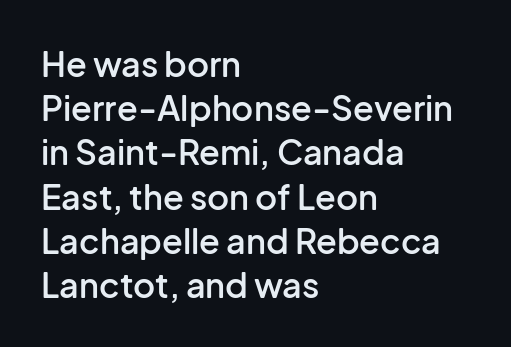
{"serif": "no", "italic": "no", "bold": "semi", "weight": "semibold", "width": "normal", "stroke_contrast": "low", "x_height": "medium", "monospaced": "no", "underline": "no", "align": "left", "line_spacing": "normal", "line_spacing_ratio": 1.3, "letter_spacing": "normal", "letter_spacing_em": 0.0, "glyph_px": 34}
